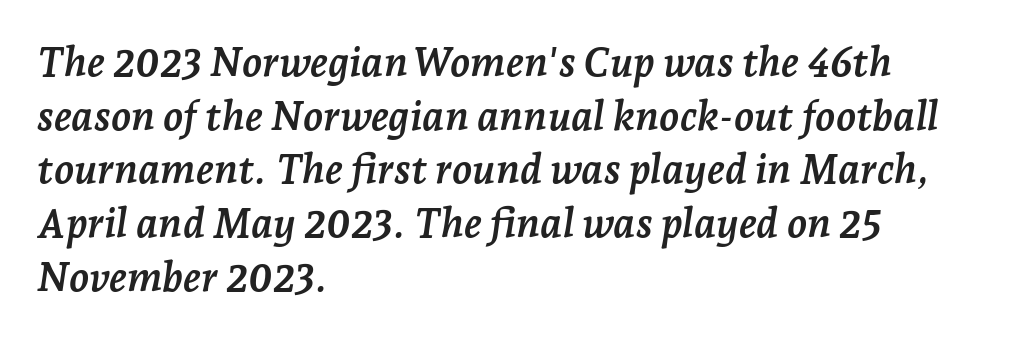
The letters are slanted; this is an italic face. Caption: bold face, heavy strokes. The font family rendered here belongs to the serif group. Normally led — the rows are evenly, conventionally spaced. Underline: absent.
